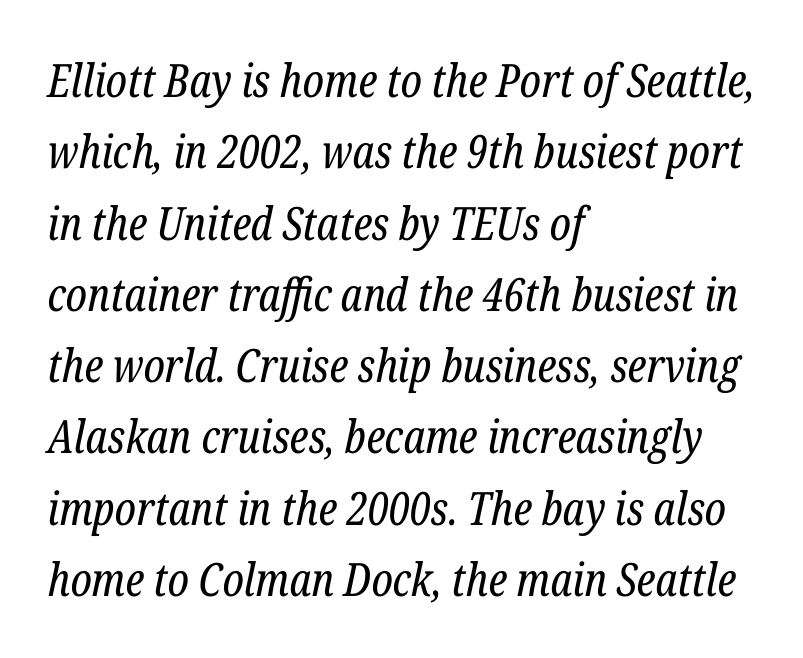
This sample uses plain, unmodified letter spacing. The block of text has a typical density, with ordinary space between rows. Reading down the block, your eye returns to a fixed left position each line. Caption: face not bold, strokes unweighted.
